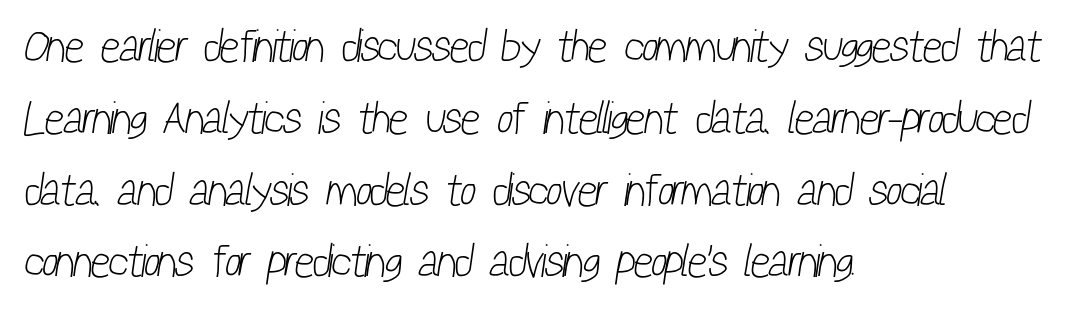
{"serif": "no", "bold": "no", "weight": "light", "width": "condensed", "stroke_contrast": "low", "x_height": "medium", "monospaced": "no", "underline": "no", "align": "left", "line_spacing": "normal", "line_spacing_ratio": 1.56, "letter_spacing": "normal", "letter_spacing_em": 0.0, "glyph_px": 46}
